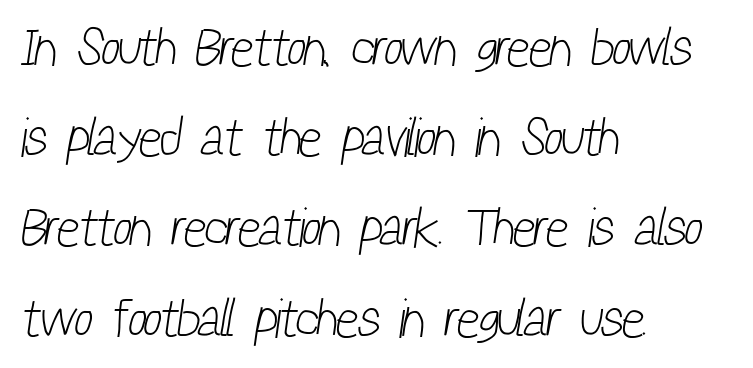
Proportional: the letters do not fall into vertical columns. Are there feet on the stems? There aren't — it's a sans. Glyph-to-glyph distance matches everyday printed text. Honestly, there is no underline to notice here at all. Summary of vertical rhythm: regular, with standard interline spacing. Does the copy run flush right? No — it runs flush left.
